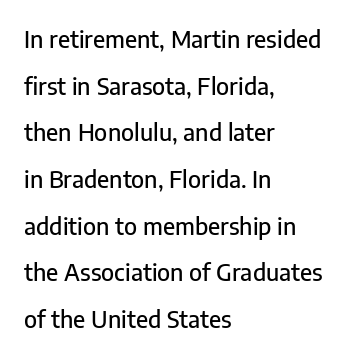
Q: Is the text italic (slanted)? A: No, it is upright.
Q: Is the text underlined? A: No.
Q: How is the paragraph aligned? A: Left-aligned.
Q: Is the spacing between letters normal or unusually wide? A: Normal.
Q: Is the spacing between lines tight, normal or loose? A: Loose.
